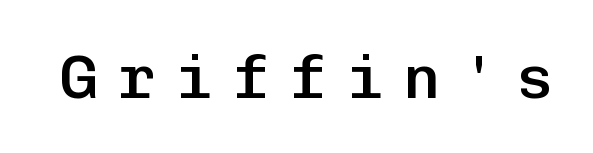
{"serif": "no", "italic": "no", "bold": "semi", "weight": "semibold", "width": "normal", "stroke_contrast": "low", "x_height": "medium", "monospaced": "yes", "underline": "no", "letter_spacing": "wide", "letter_spacing_em": 0.32, "glyph_px": 62}
